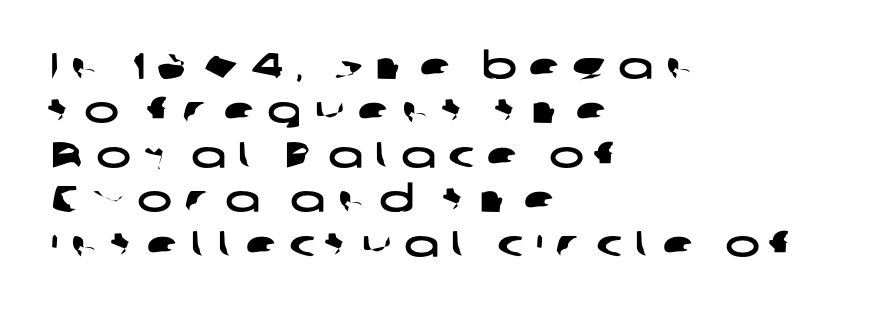
Q: Is the typeface a serif or a sans-serif typeface? A: Sans-serif.
Q: Is the text underlined? A: No.
Q: How is the paragraph aligned? A: Left-aligned.
Q: Is the spacing between letters normal or unusually wide? A: Unusually wide.
Q: Width (condensed, normal, or wide)? A: Wide.
Q: Stroke contrast? A: Low.
Q: x-height? A: Medium.
Q: Monospaced? A: No.
